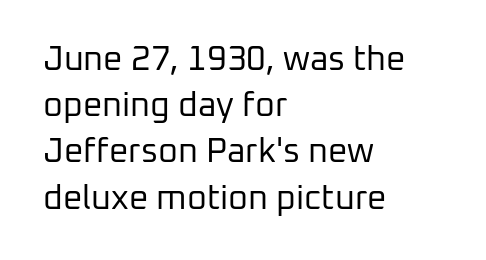
Q: Is the text bold? A: No.
Q: Is the text italic (slanted)? A: No, it is upright.
Q: Is the typeface a serif or a sans-serif typeface? A: Sans-serif.
Q: Is the text underlined? A: No.
Q: How is the paragraph aligned? A: Left-aligned.
Q: Is the spacing between letters normal or unusually wide? A: Normal.
Q: Is the spacing between lines tight, normal or loose? A: Normal.
Q: Width (condensed, normal, or wide)? A: Normal.
Q: Stroke contrast? A: Low.
Q: x-height? A: Medium.
Q: Monospaced? A: No.
